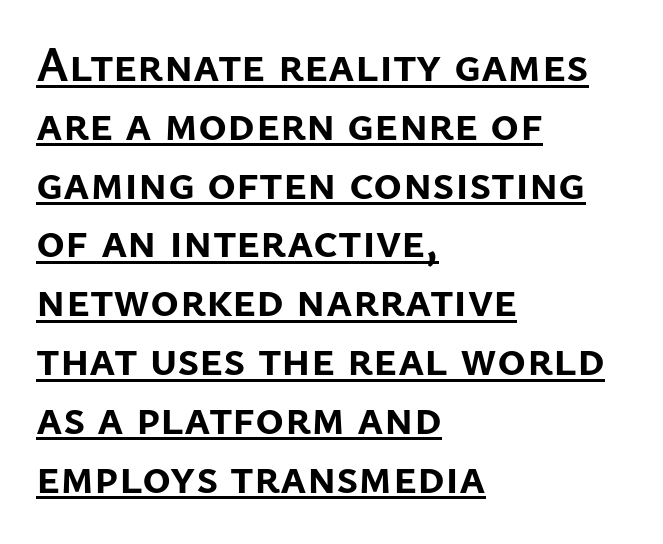
{"serif": "no", "italic": "no", "bold": "yes", "weight": "semibold", "width": "normal", "stroke_contrast": "low", "x_height": "medium", "monospaced": "no", "underline": "yes", "align": "left", "line_spacing_ratio": 1.2, "letter_spacing": "normal", "letter_spacing_em": 0.0, "glyph_px": 49}
